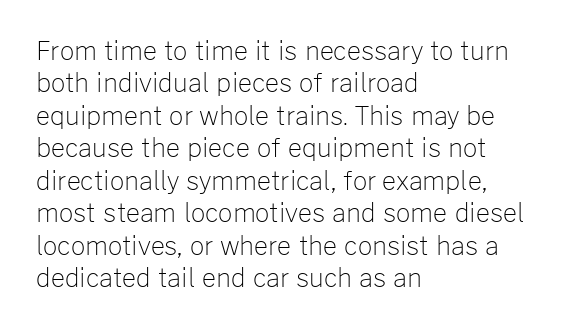
Q: Is the text bold? A: No.
Q: Is the text italic (slanted)? A: No, it is upright.
Q: Is the text underlined? A: No.
Q: How is the paragraph aligned? A: Left-aligned.
Q: Is the spacing between letters normal or unusually wide? A: Normal.
Q: Is the spacing between lines tight, normal or loose? A: Normal.
